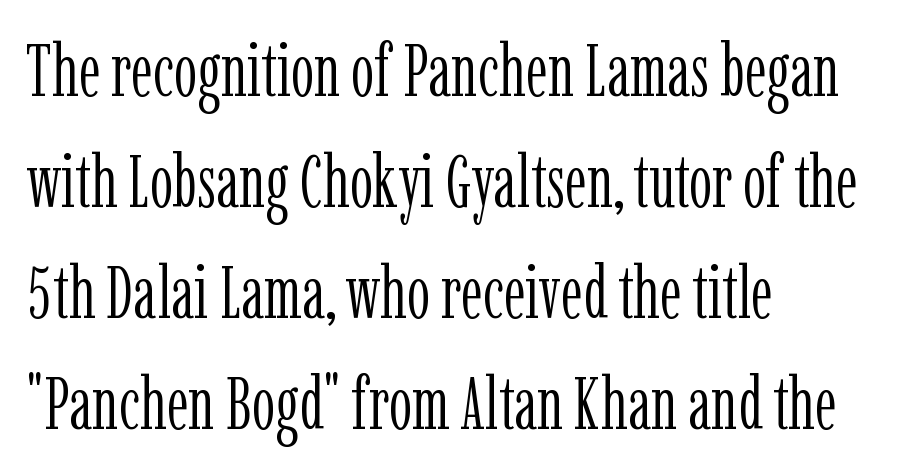
The image shows 73 px light, condensed serif type, upright; set left-aligned, normal line spacing (1.52x), normal letter spacing, not underlined; low stroke contrast and a medium x-height.
